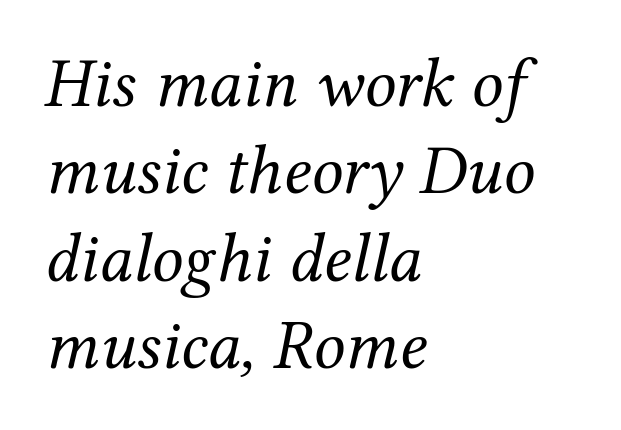
The passage shown has conventional tracking throughout. Notice how descenders clear the ascenders below comfortably — that's standard leading. The compositor pushed each line to the left boundary. An italicized treatment has been applied to the whole sample.
